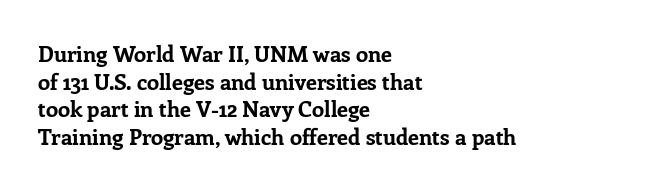
These words are printed bold, with thick strokes throughout. The string is rendered with underlining switched off. What's the leading like? Ordinary, nothing unusual. Tracking value appears to be zero — textbook default spacing. This rendering uses left alignment, leaving the right contour irregular. Every stem runs plumb, perpendicular to the baseline.
